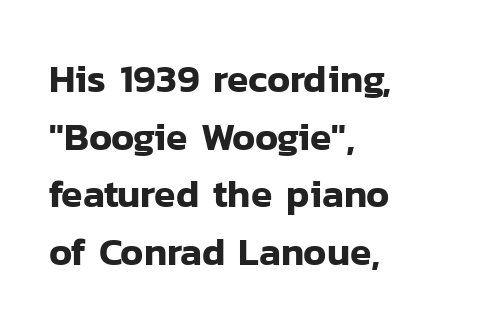
Q: Is the text italic (slanted)? A: No, it is upright.
Q: Is the typeface a serif or a sans-serif typeface? A: Sans-serif.
Q: Is the text underlined? A: No.
Q: How is the paragraph aligned? A: Left-aligned.
Q: Is the spacing between letters normal or unusually wide? A: Normal.
Q: Is the spacing between lines tight, normal or loose? A: Normal.
Q: Width (condensed, normal, or wide)? A: Normal.
Q: Stroke contrast? A: Low.
Q: x-height? A: Medium.
Q: Monospaced? A: No.
